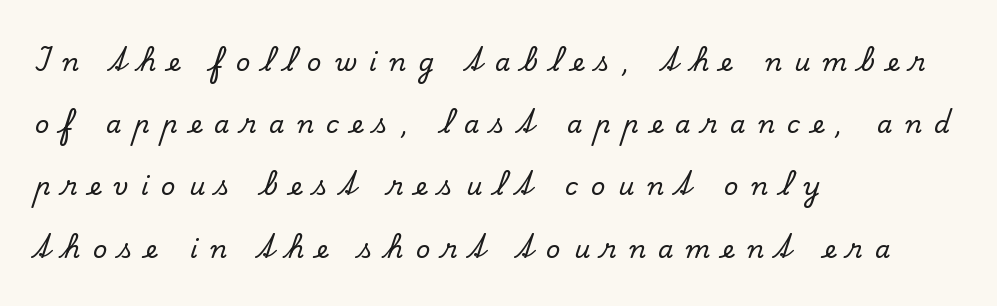
The image shows 25 px text type; set left-aligned, loose line spacing (2.49x), unusually wide letter spacing (+0.5 em), not underlined.
